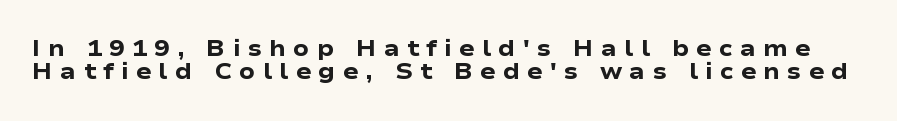
The image shows 23 px bold type, upright; set tight line spacing (1.01x), unusually wide letter spacing (+0.31 em), not underlined.
